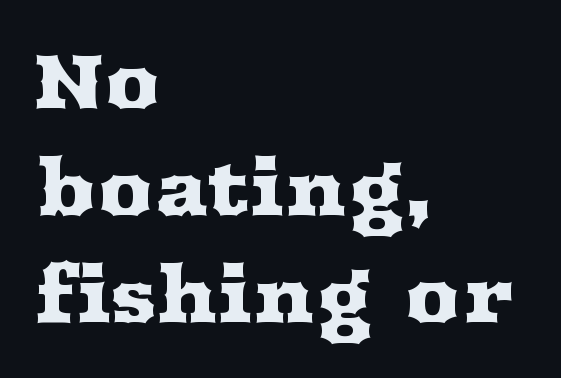
Proportional: the letters do not fall into vertical columns. The area under the type is left untouched. If you drew a ruler down the left edge, every line would touch it. Nobody touched the tracking dial on this one. The line-height multiplier appears to be the usual default. Type style note: has serifs.
